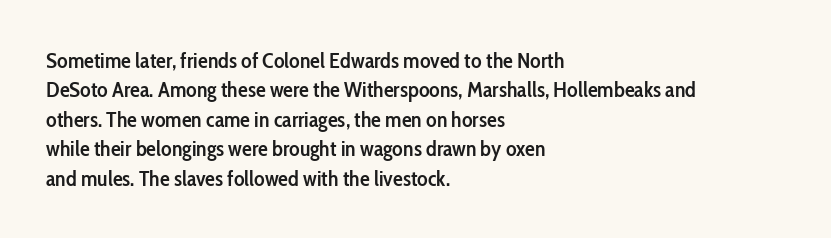
Notice how the passage keeps a crisp vertical edge on the left only. It's the straight-up-and-down kind of type. The zone under the glyphs is completely vacant. This is moderately heavy type, rendered in semibold. Compared with typical paragraphs, the rows here are spaced about the same.
